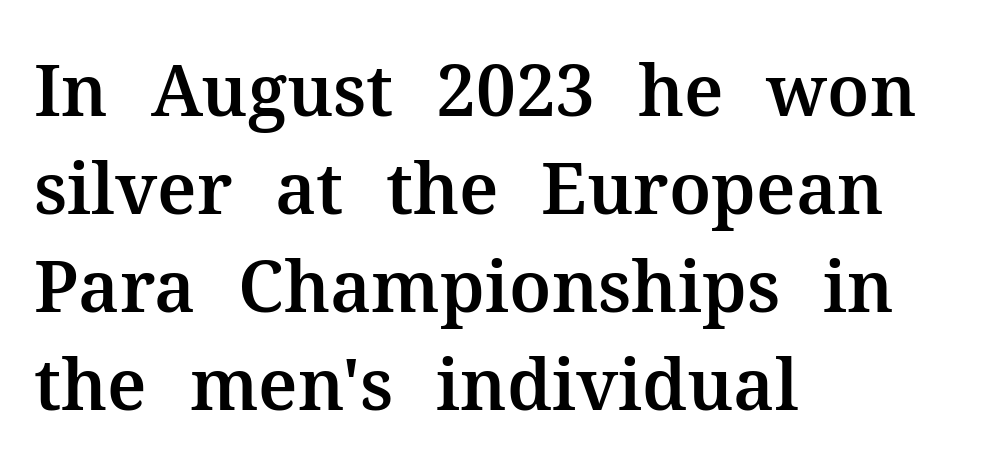
The passage is arranged the way most books set body copy — flush left. Students, note that the glyphs here touch the page at normal intervals. Nope, not italic — everything's standing straight. Here the designer chose a conventional face with non-uniform glyph widths. The lines sit at an ordinary, default distance from one another. Does the type have serifs? Yes, each stem ends in a small foot.
